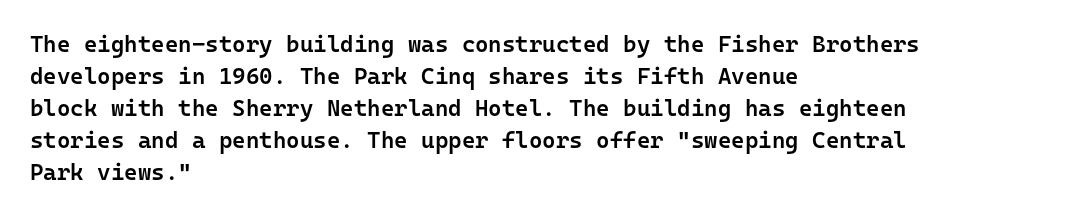
Compared with an ordinary text face, these strokes are moderately heavier — a semibold. Unlike italic type, these characters show no tilt at all. The leading is moderate, giving the passage an even texture. No extra tracking has been applied to these lines.
